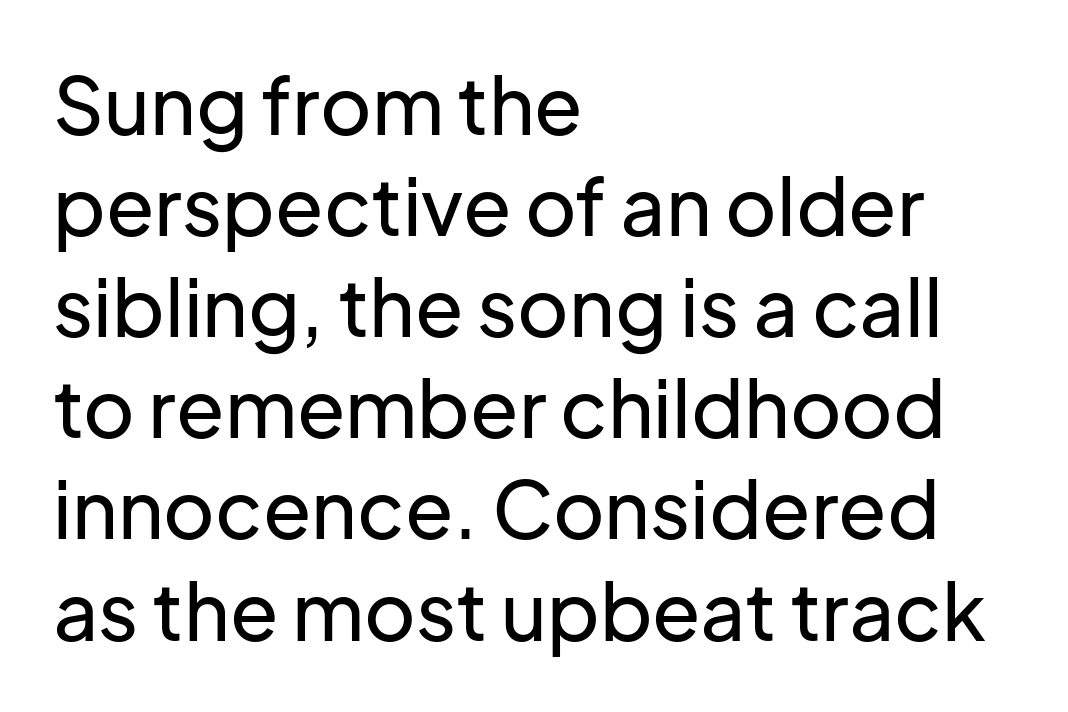
Q: Is the text italic (slanted)? A: No, it is upright.
Q: Is the typeface a serif or a sans-serif typeface? A: Sans-serif.
Q: Is the text underlined? A: No.
Q: How is the paragraph aligned? A: Left-aligned.
Q: Is the spacing between letters normal or unusually wide? A: Normal.
Q: Is the spacing between lines tight, normal or loose? A: Normal.
Q: Width (condensed, normal, or wide)? A: Normal.
Q: Stroke contrast? A: Low.
Q: x-height? A: Medium.
Q: Monospaced? A: No.
